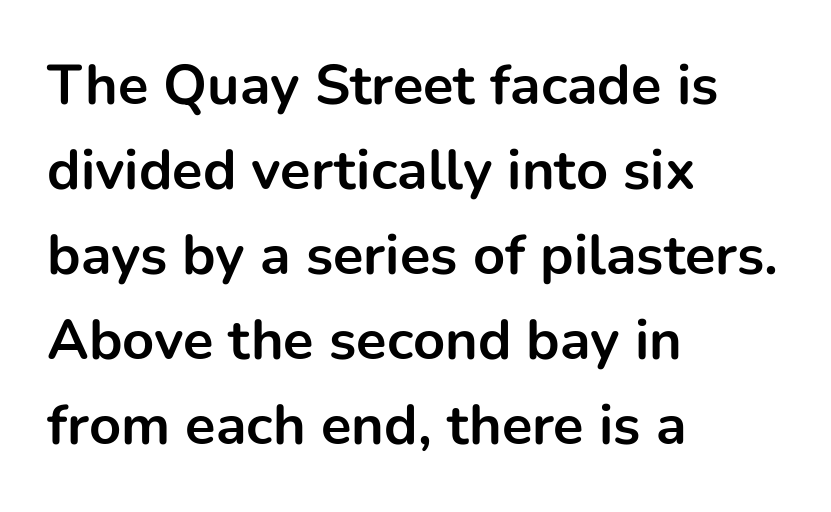
{"serif": "no", "italic": "no", "bold": "yes", "weight": "bold", "width": "normal", "stroke_contrast": "low", "x_height": "medium", "monospaced": "no", "underline": "no", "align": "left", "line_spacing": "normal", "line_spacing_ratio": 1.52, "letter_spacing": "normal", "letter_spacing_em": 0.0, "glyph_px": 56}
